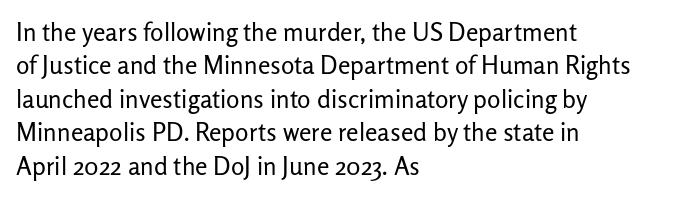
The image shows 25 px text type, upright; set left-aligned, normal line spacing (1.34x), normal letter spacing, not underlined.
